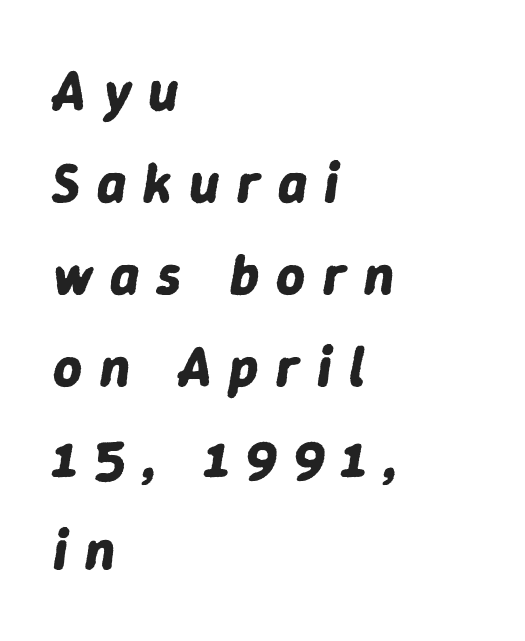
Q: Is the text bold? A: Yes.
Q: Is the text italic (slanted)? A: Yes, it leans right by about 9 degrees.
Q: Is the text underlined? A: No.
Q: How is the paragraph aligned? A: Left-aligned.
Q: Is the spacing between letters normal or unusually wide? A: Unusually wide.
Q: Is the spacing between lines tight, normal or loose? A: Normal.
Q: Width (condensed, normal, or wide)? A: Normal.
Q: Stroke contrast? A: Low.
Q: x-height? A: Medium.
Q: Monospaced? A: No.
